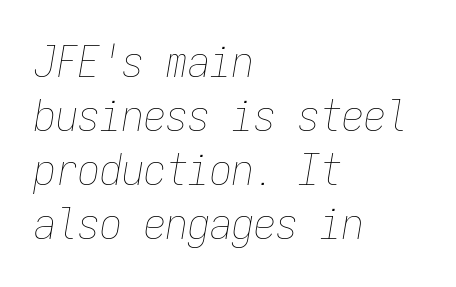
Type without underlining. Stems and bowls with no extra thickness — not bold. Monospaced: the letters line up in strict vertical columns. The text carries the slant typical of an italic or oblique font. A typesetter would call this zero additional tracking. All the whitespace from short lines collects on the right.
